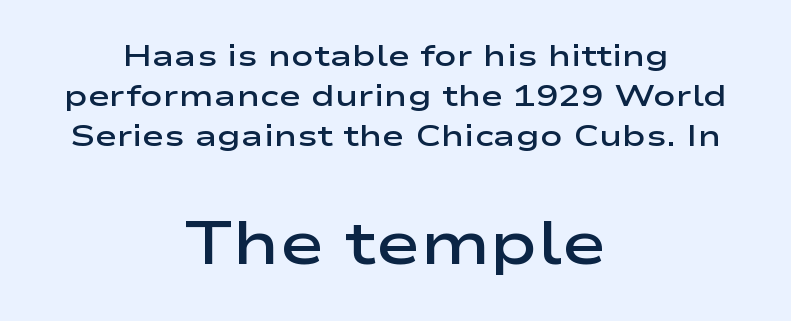
The image shows 60 px semibold, wide sans-serif type, upright; set centered, normal line spacing (1.33x), normal letter spacing, not underlined; the second (bottom) block is 2.0x larger; low stroke contrast and a medium x-height.
